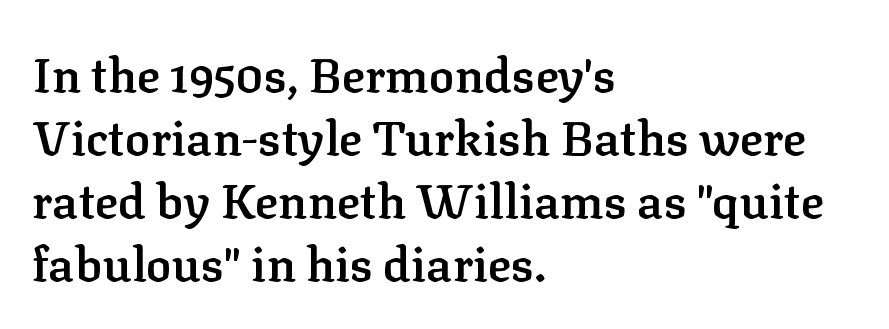
Q: Is the text bold? A: Semi-bold.
Q: Is the text italic (slanted)? A: No, it is upright.
Q: Is the typeface a serif or a sans-serif typeface? A: Serif.
Q: Is the text underlined? A: No.
Q: How is the paragraph aligned? A: Left-aligned.
Q: Is the spacing between letters normal or unusually wide? A: Normal.
Q: Is the spacing between lines tight, normal or loose? A: Normal.
Q: Width (condensed, normal, or wide)? A: Normal.
Q: Stroke contrast? A: Low.
Q: x-height? A: Medium.
Q: Monospaced? A: No.
